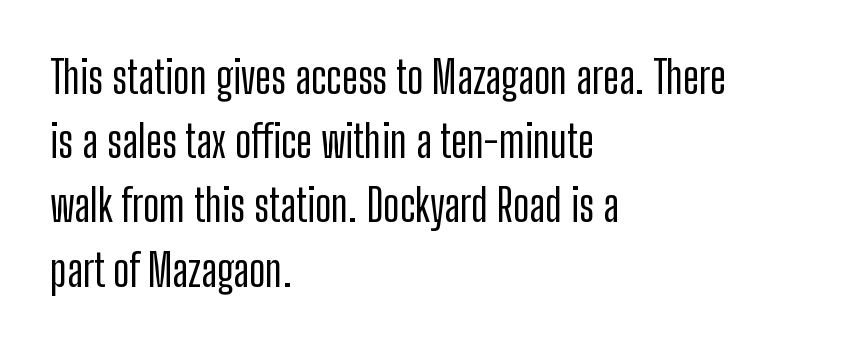
Q: Is the text italic (slanted)? A: No, it is upright.
Q: Is the typeface a serif or a sans-serif typeface? A: Sans-serif.
Q: Is the text underlined? A: No.
Q: How is the paragraph aligned? A: Left-aligned.
Q: Is the spacing between letters normal or unusually wide? A: Normal.
Q: Is the spacing between lines tight, normal or loose? A: Normal.
Q: Width (condensed, normal, or wide)? A: Condensed.
Q: Stroke contrast? A: Low.
Q: x-height? A: Medium.
Q: Monospaced? A: No.
